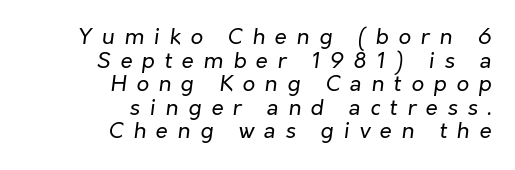
{"italic": "yes", "lean": "right", "slant_degrees": 7, "bold": "no", "underline": "no", "align": "right", "line_spacing": "tight", "line_spacing_ratio": 1.07, "letter_spacing": "wide", "letter_spacing_em": 0.44, "glyph_px": 22}
